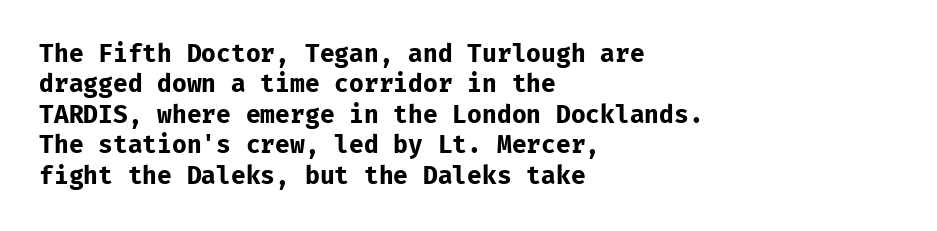
The glyphs are unaccompanied by any horizontal stroke below them. The leading is moderate, giving the passage an even texture. Left-aligned paragraph, ragged on the right. A full-strength bold gives these letters their thick strokes. This sample uses an upright cut, with every glyph sitting square on the baseline.
